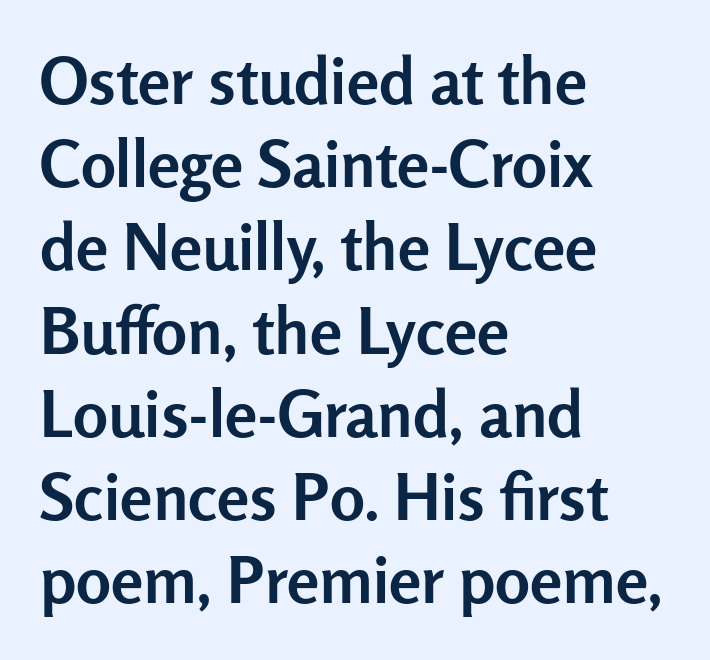
Q: Is the text bold? A: Yes.
Q: Is the text italic (slanted)? A: No, it is upright.
Q: Is the typeface a serif or a sans-serif typeface? A: Sans-serif.
Q: Is the text underlined? A: No.
Q: How is the paragraph aligned? A: Left-aligned.
Q: Is the spacing between letters normal or unusually wide? A: Normal.
Q: Is the spacing between lines tight, normal or loose? A: Normal.
Q: Width (condensed, normal, or wide)? A: Normal.
Q: Stroke contrast? A: Low.
Q: x-height? A: Medium.
Q: Monospaced? A: No.
